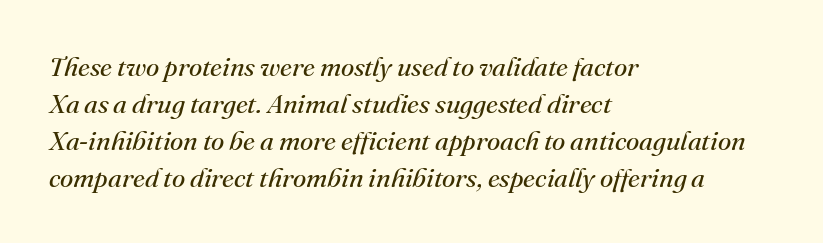
{"italic": "yes", "lean": "right", "slant_degrees": 16, "bold": "no", "underline": "no", "align": "left", "line_spacing": "normal", "line_spacing_ratio": 1.37, "letter_spacing": "normal", "letter_spacing_em": 0.0, "glyph_px": 27}
